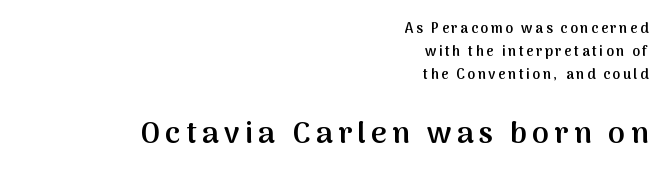
The image shows 30 px semibold sans-serif type, upright; set right-aligned, normal line spacing (1.64x), not underlined; the second (bottom) block is 2.14x larger; medium stroke contrast and a medium x-height.
